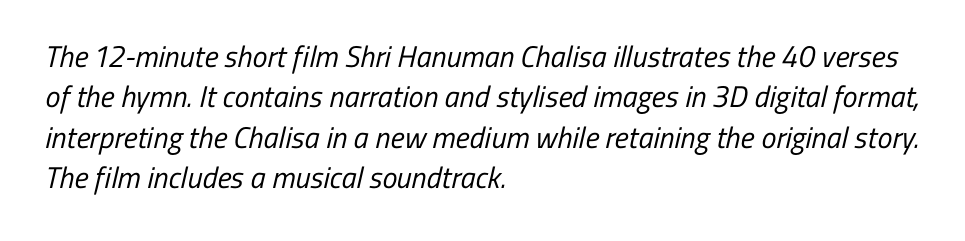
{"serif": "no", "bold": "no", "weight": "regular", "width": "condensed", "stroke_contrast": "low", "x_height": "medium", "monospaced": "no", "underline": "no", "align": "left", "line_spacing": "normal", "line_spacing_ratio": 1.35, "letter_spacing": "normal", "letter_spacing_em": 0.0, "glyph_px": 30}
